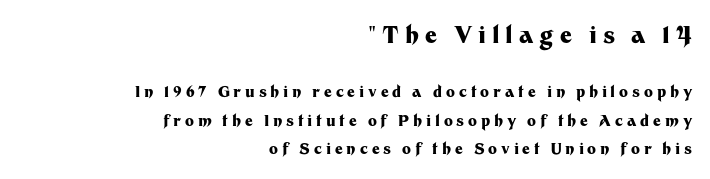
{"italic": "no", "bold": "yes", "underline": "no", "align": "right", "line_spacing": "loose", "line_spacing_ratio": 1.9, "letter_spacing": "wide", "letter_spacing_em": 0.26, "larger_block": "first", "size_ratio": 1.53, "glyph_px": 23}
